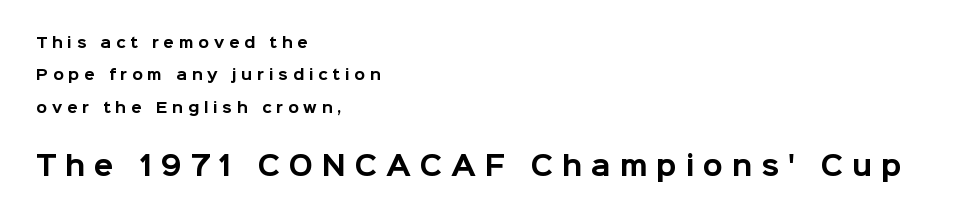
Q: Is the text bold? A: Yes.
Q: Is the text italic (slanted)? A: No, it is upright.
Q: Is the text underlined? A: No.
Q: How is the paragraph aligned? A: Left-aligned.
Q: Is the spacing between letters normal or unusually wide? A: Unusually wide.
Q: Is the spacing between lines tight, normal or loose? A: Loose.
Q: Which block of text is set in a larger size, the first (top) or the second (bottom)? A: The second (bottom) one.
